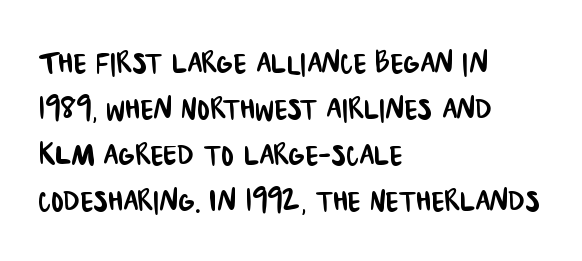
The image shows 38 px condensed sans-serif type; set left-aligned, line spacing 1.21x, normal letter spacing, not underlined; low stroke contrast and a large x-height.
